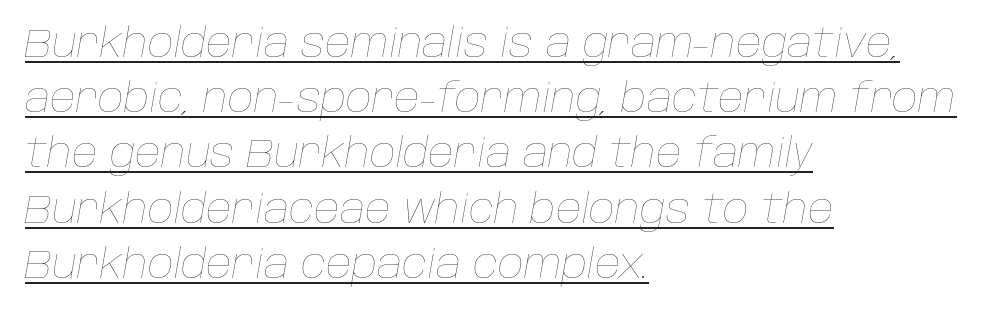
Q: Is the text bold? A: No.
Q: Is the text italic (slanted)? A: Yes, it leans right by about 10 degrees.
Q: Is the text underlined? A: Yes.
Q: How is the paragraph aligned? A: Left-aligned.
Q: Is the spacing between letters normal or unusually wide? A: Normal.
Q: Is the spacing between lines tight, normal or loose? A: Normal.
Q: Width (condensed, normal, or wide)? A: Normal.
Q: Stroke contrast? A: Low.
Q: x-height? A: Large.
Q: Monospaced? A: No.
